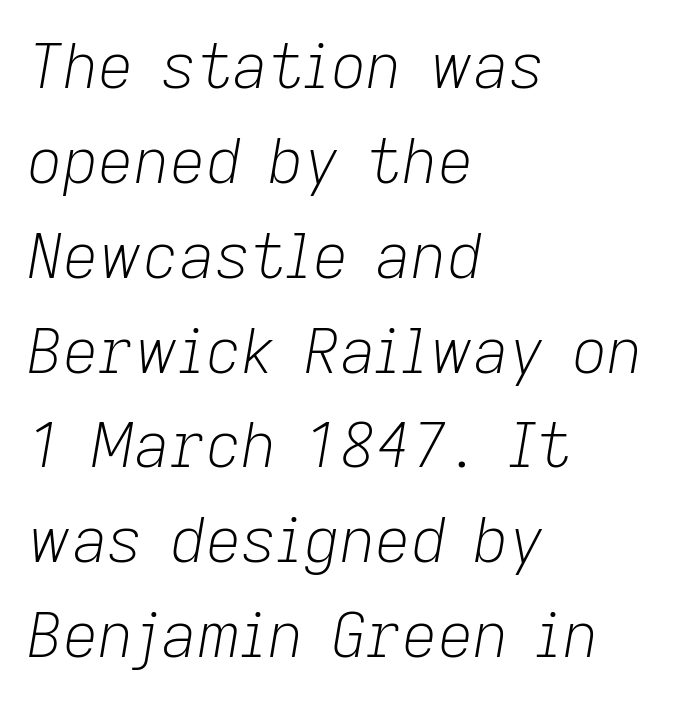
The image shows 62 px light type, italic (leaning right); set left-aligned, normal line spacing (1.53x), normal letter spacing, not underlined; low stroke contrast and a medium x-height.
